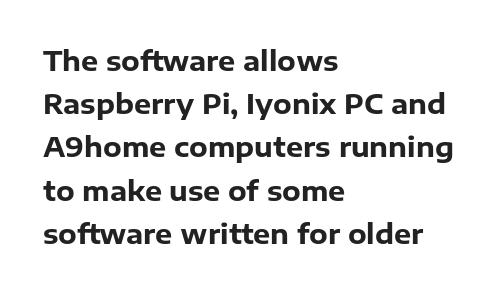
{"italic": "no", "bold": "yes", "underline": "no", "align": "left", "line_spacing": "normal", "line_spacing_ratio": 1.6, "letter_spacing": "normal", "letter_spacing_em": 0.0, "glyph_px": 27}
